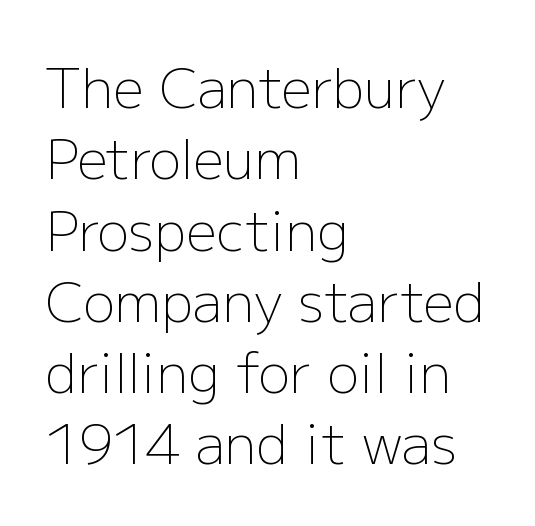
The image shows 54 px light sans-serif type, upright; set left-aligned, normal line spacing (1.32x), normal letter spacing, not underlined; low stroke contrast and a medium x-height.
